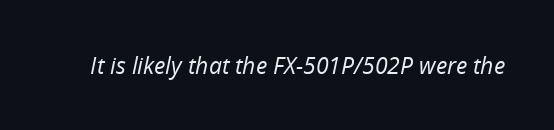
{"italic": "yes", "lean": "right", "slant_degrees": 12, "bold": "no", "underline": "no", "letter_spacing": "normal", "letter_spacing_em": 0.0, "glyph_px": 23}
